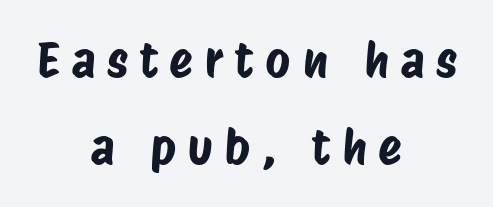
Underline: absent. Serifs: no, the terminals of the letterforms are clean. Proportional: the letters do not fall into vertical columns. Observe the wide spacing: letters keep a clear distance from each other. The passage is arranged like a title page — every line centered.
